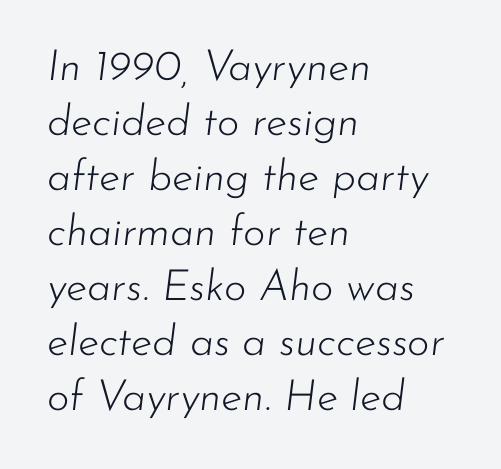
The image shows 43 px light type, italic (leaning right); set left-aligned, normal line spacing (1.28x), normal letter spacing, not underlined; low stroke contrast and a small x-height.
